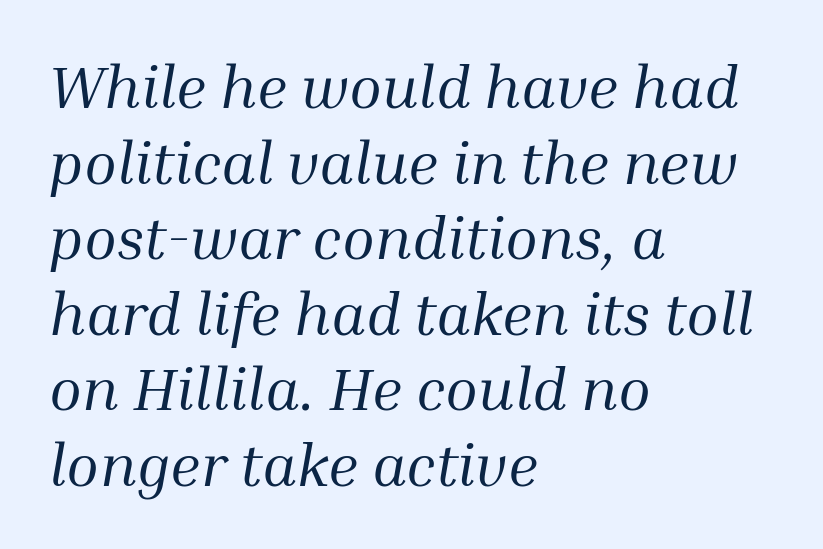
This rendering uses left alignment, leaving the right contour irregular. The space beneath each line is pristine and unruled. The rendering applies a slant to the glyphs. The lines sit at an ordinary, default distance from one another.
